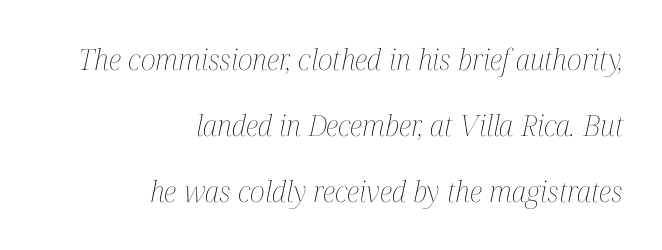
The rendering keeps characters at their native spacing. Typeset ragged left — the right edge is the straight one. The space between consecutive lines is lavish. Compared with a typical body face, this is equally light or lighter still. This sample uses an oblique cut, with every glyph tilted off the vertical.
